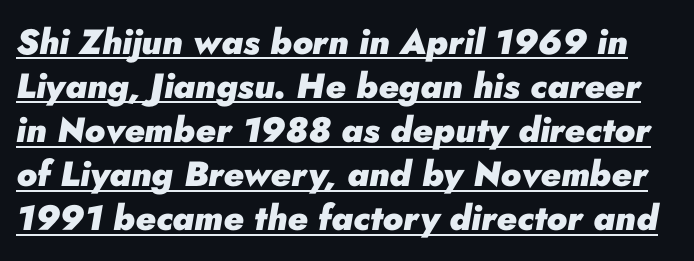
Q: Is the text bold? A: Yes.
Q: Is the text italic (slanted)? A: Yes, it leans right by about 10 degrees.
Q: Is the text underlined? A: Yes.
Q: Is the spacing between letters normal or unusually wide? A: Normal.
Q: Is the spacing between lines tight, normal or loose? A: Normal.
Q: Width (condensed, normal, or wide)? A: Normal.
Q: Stroke contrast? A: Low.
Q: x-height? A: Small.
Q: Monospaced? A: No.
